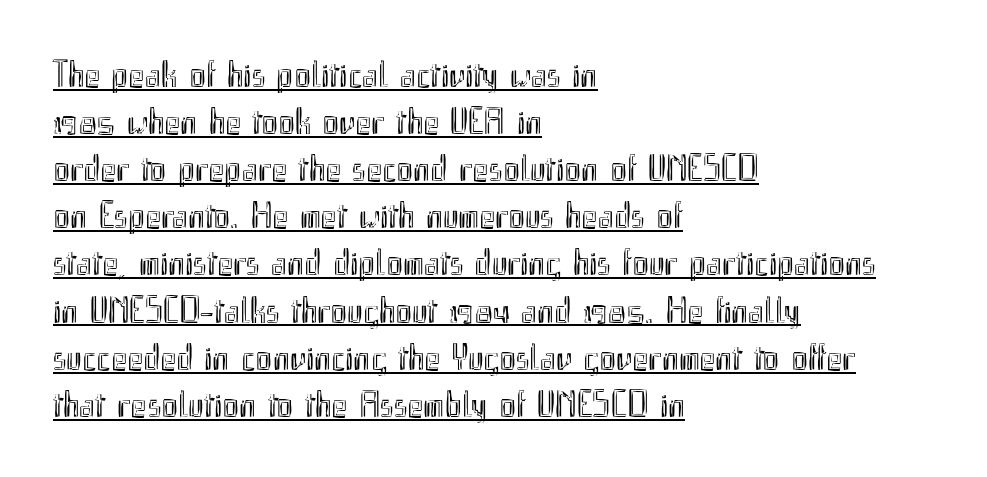
The passage shown is typed in a proportional face where columns would drift. If you drew a line through each stem, it would be perfectly vertical. In terms of letterspacing, this is plain default setting. Check the space under the baseline: a stroke is drawn there. This rendering uses left alignment, leaving the right contour irregular.
